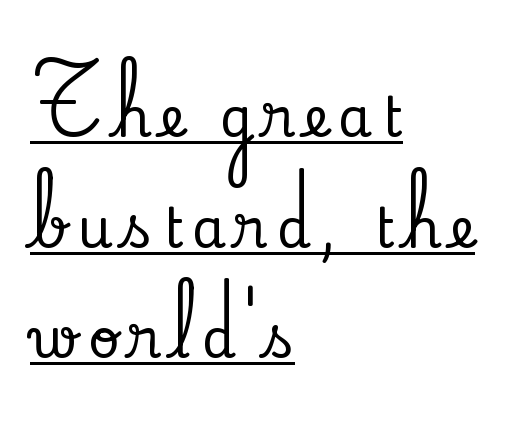
{"serif": "yes", "italic": "no", "width": "normal", "stroke_contrast": "low", "x_height": "small", "monospaced": "no", "underline": "yes", "align": "left", "line_spacing": "loose", "line_spacing_ratio": 2.01, "glyph_px": 55}
